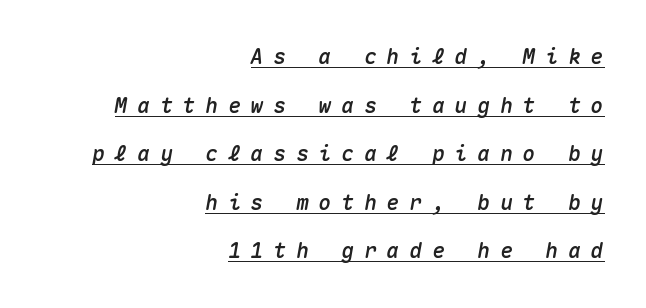
What decoration does the sample have? An underline. Horizontal alignment here is rightward, an uncommon choice for prose. This sample uses expanded letter spacing, leaving extra air between glyphs. These lines stand farther apart than default settings would place them. If you drew a line through each stem, it would be angled.
